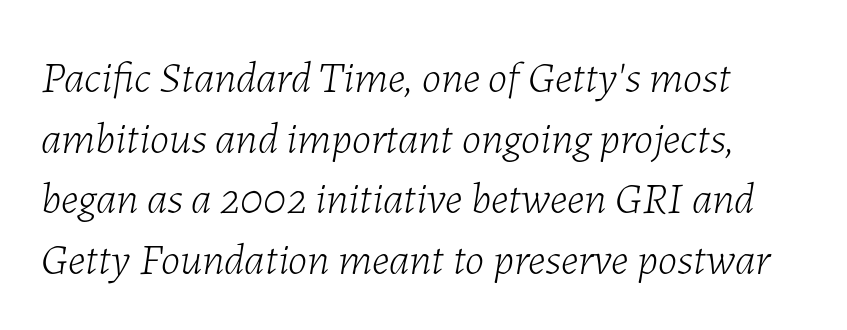
{"italic": "yes", "lean": "right", "slant_degrees": 7, "bold": "no", "weight": "light", "width": "normal", "stroke_contrast": "low", "x_height": "medium", "monospaced": "no", "underline": "no", "line_spacing": "normal", "line_spacing_ratio": 1.38, "letter_spacing": "normal", "letter_spacing_em": 0.0, "glyph_px": 44}
